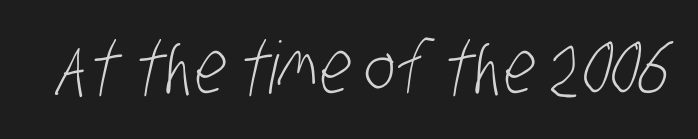
Underlining? Definitely not there. A typesetter would call this proportional, since set widths differ per character. No extra tracking has been applied to these lines. Are there feet on the stems? There aren't — it's a sans. Counters stay open thanks to moderate or lighter strokes.
